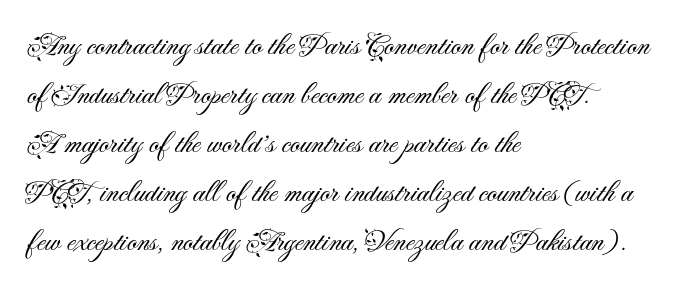
The passage shown is typed in a proportional face where columns would drift. If you measured baseline to baseline, you'd find a middling distance. Counters stay open thanks to moderate or lighter strokes.
